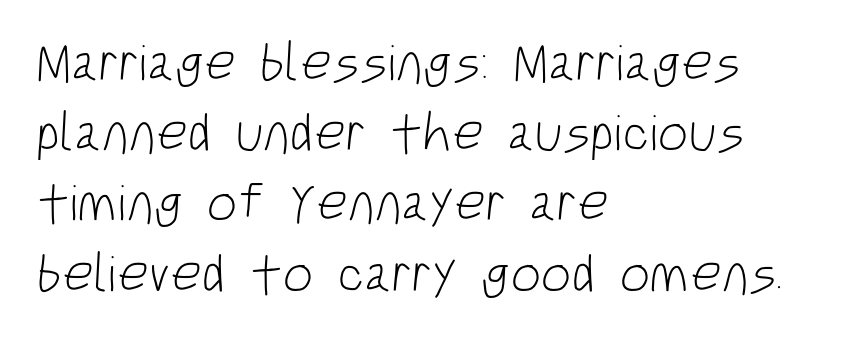
Q: Is the text bold? A: No.
Q: Is the typeface a serif or a sans-serif typeface? A: Sans-serif.
Q: Is the text underlined? A: No.
Q: How is the paragraph aligned? A: Left-aligned.
Q: Is the spacing between letters normal or unusually wide? A: Normal.
Q: Is the spacing between lines tight, normal or loose? A: Normal.
Q: Width (condensed, normal, or wide)? A: Condensed.
Q: Stroke contrast? A: Low.
Q: x-height? A: Large.
Q: Monospaced? A: No.
